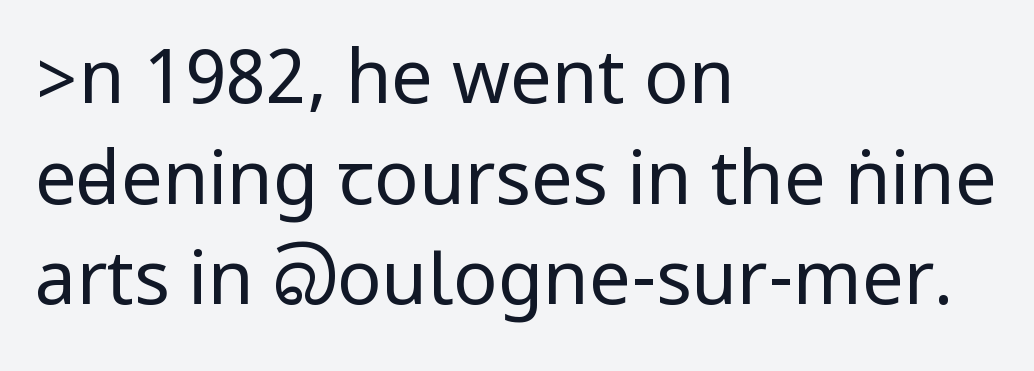
{"serif": "no", "italic": "no", "bold": "no", "weight": "regular", "width": "condensed", "stroke_contrast": "low", "underline": "no", "align": "left", "line_spacing": "normal", "line_spacing_ratio": 1.36, "letter_spacing": "normal", "letter_spacing_em": 0.0, "glyph_px": 74}
